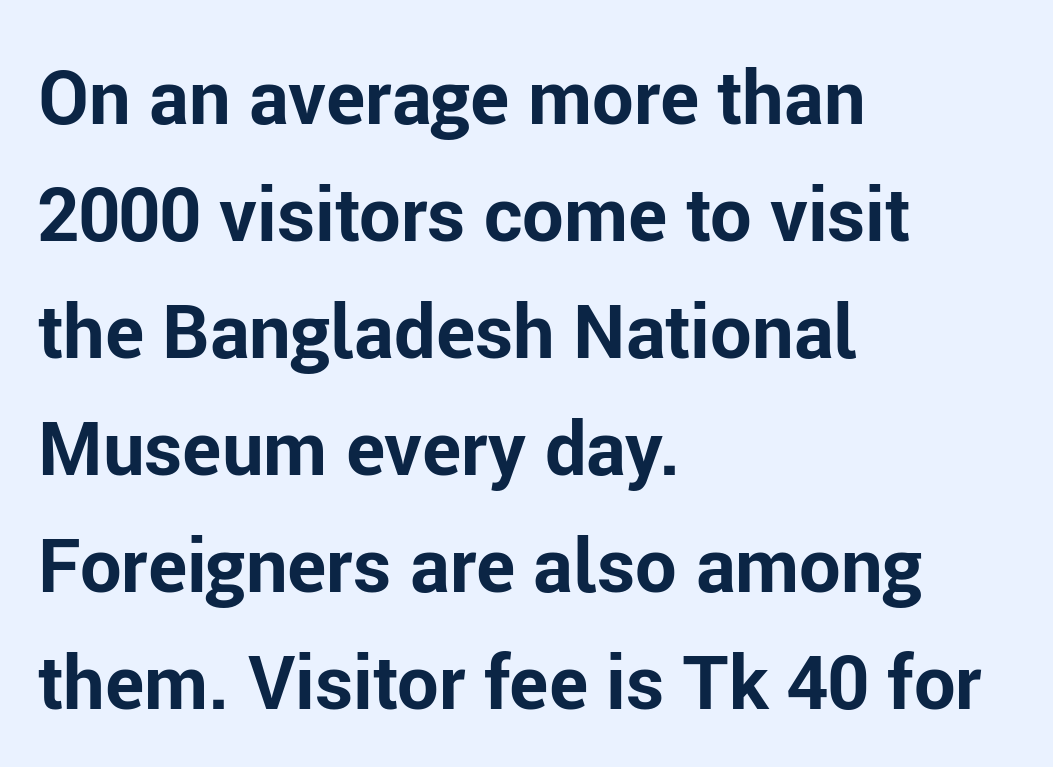
The image shows 74 px bold sans-serif type, upright; set left-aligned, normal line spacing (1.58x), normal letter spacing, not underlined; low stroke contrast and a medium x-height.
